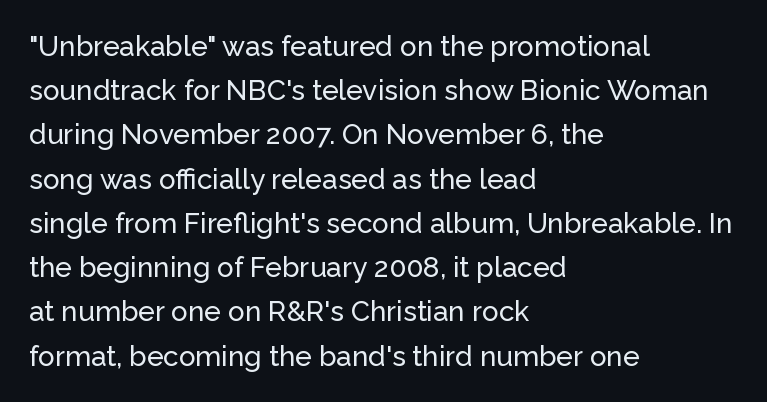
{"serif": "no", "italic": "no", "width": "normal", "stroke_contrast": "low", "x_height": "medium", "monospaced": "no", "underline": "no", "align": "left", "line_spacing": "normal", "line_spacing_ratio": 1.58, "letter_spacing": "normal", "letter_spacing_em": 0.0, "glyph_px": 28}
